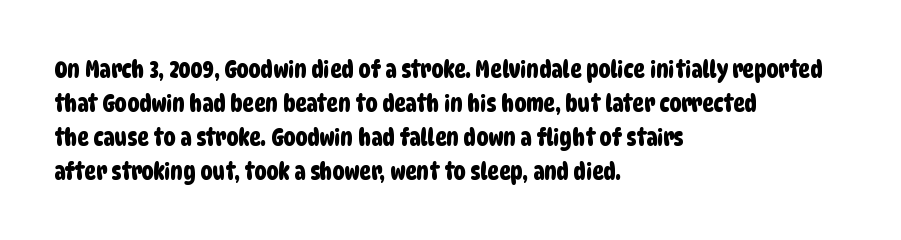
{"underline": "no", "align": "left", "line_spacing": "normal", "line_spacing_ratio": 1.41, "letter_spacing": "normal", "letter_spacing_em": 0.0, "glyph_px": 24}
